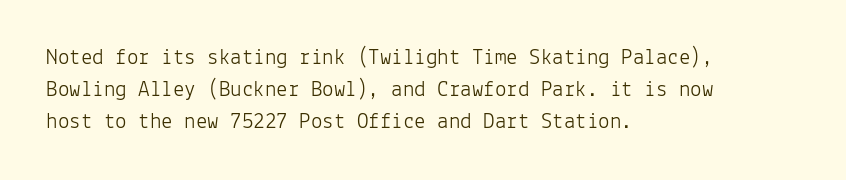
Q: Is the text bold? A: No.
Q: Is the text italic (slanted)? A: No, it is upright.
Q: Is the text underlined? A: No.
Q: How is the paragraph aligned? A: Left-aligned.
Q: Is the spacing between letters normal or unusually wide? A: Normal.
Q: Is the spacing between lines tight, normal or loose? A: Normal.
